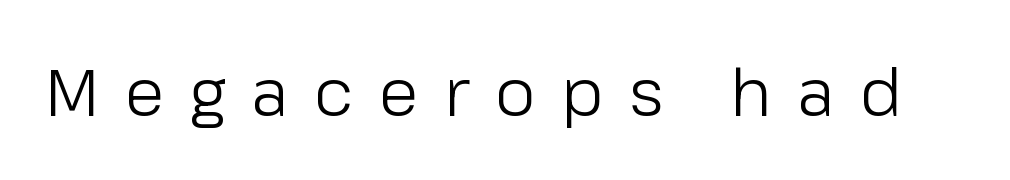
Q: Is the text bold? A: No.
Q: Is the text italic (slanted)? A: No, it is upright.
Q: Is the typeface a serif or a sans-serif typeface? A: Sans-serif.
Q: Is the text underlined? A: No.
Q: Is the spacing between letters normal or unusually wide? A: Unusually wide.
Q: Width (condensed, normal, or wide)? A: Normal.
Q: Stroke contrast? A: Low.
Q: x-height? A: Medium.
Q: Monospaced? A: No.
